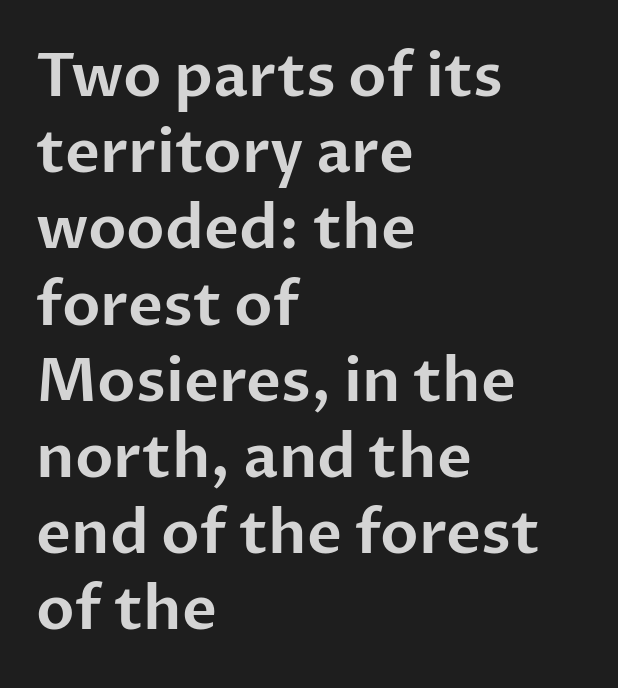
The image shows 60 px sans-serif type, upright; set left-aligned, normal line spacing (1.27x), normal letter spacing, not underlined; low stroke contrast and a medium x-height.
